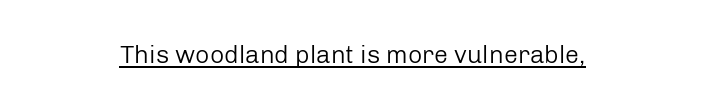
Q: Is the text bold? A: No.
Q: Is the text italic (slanted)? A: No, it is upright.
Q: Is the text underlined? A: Yes.
Q: How is the paragraph aligned? A: Centered.
Q: Is the spacing between letters normal or unusually wide? A: Normal.
